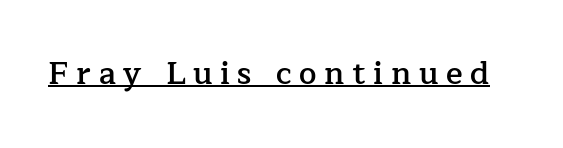
{"serif": "yes", "italic": "no", "bold": "semi", "weight": "semibold", "width": "normal", "stroke_contrast": "low", "x_height": "medium", "monospaced": "no", "underline": "yes", "letter_spacing": "wide", "letter_spacing_em": 0.25, "glyph_px": 31}
